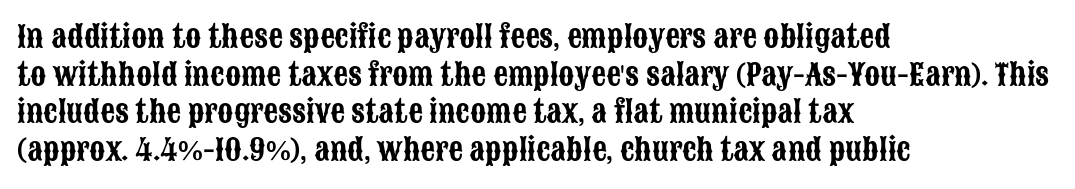
Q: Is the text italic (slanted)? A: No, it is upright.
Q: Is the typeface a serif or a sans-serif typeface? A: Sans-serif.
Q: Is the text underlined? A: No.
Q: How is the paragraph aligned? A: Left-aligned.
Q: Is the spacing between letters normal or unusually wide? A: Normal.
Q: Is the spacing between lines tight, normal or loose? A: Normal.
Q: Width (condensed, normal, or wide)? A: Condensed.
Q: Stroke contrast? A: Low.
Q: x-height? A: Large.
Q: Monospaced? A: No.
